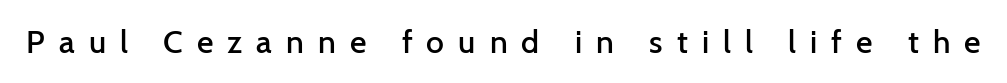
{"serif": "no", "italic": "no", "bold": "semi", "weight": "semibold", "width": "normal", "stroke_contrast": "low", "x_height": "medium", "monospaced": "no", "underline": "no", "letter_spacing": "wide", "letter_spacing_em": 0.44, "glyph_px": 32}
